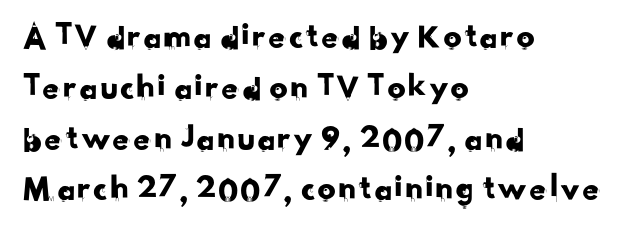
Q: Is the typeface a serif or a sans-serif typeface? A: Sans-serif.
Q: Is the text underlined? A: No.
Q: How is the paragraph aligned? A: Left-aligned.
Q: Is the spacing between letters normal or unusually wide? A: Normal.
Q: Is the spacing between lines tight, normal or loose? A: Normal.
Q: Width (condensed, normal, or wide)? A: Normal.
Q: Stroke contrast? A: Low.
Q: x-height? A: Small.
Q: Monospaced? A: No.
